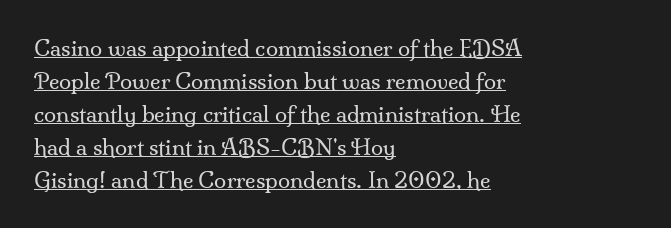
Q: Is the text bold? A: No.
Q: Is the text italic (slanted)? A: No, it is upright.
Q: Is the text underlined? A: Yes.
Q: How is the paragraph aligned? A: Left-aligned.
Q: Is the spacing between letters normal or unusually wide? A: Normal.
Q: Is the spacing between lines tight, normal or loose? A: Normal.
